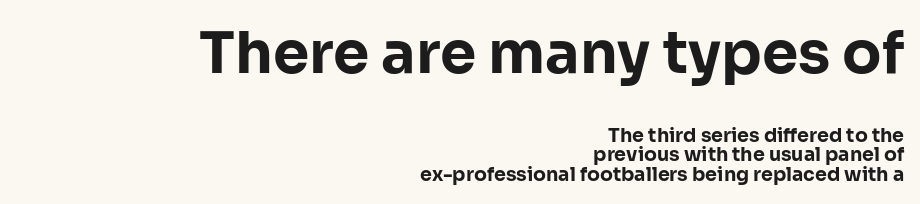
{"serif": "no", "italic": "no", "bold": "yes", "weight": "bold", "width": "normal", "stroke_contrast": "low", "x_height": "medium", "monospaced": "no", "underline": "no", "align": "right", "line_spacing": "tight", "line_spacing_ratio": 1.04, "letter_spacing": "normal", "letter_spacing_em": 0.0, "larger_block": "first", "size_ratio": 3.05, "glyph_px": 58}
